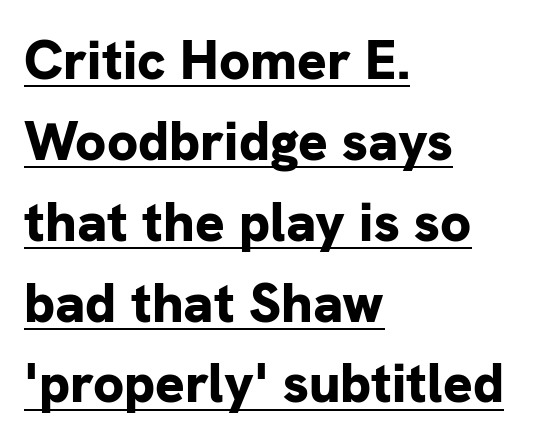
The image shows 55 px bold sans-serif type, upright; set left-aligned, normal line spacing (1.47x), normal letter spacing, underlined; low stroke contrast and a medium x-height.
